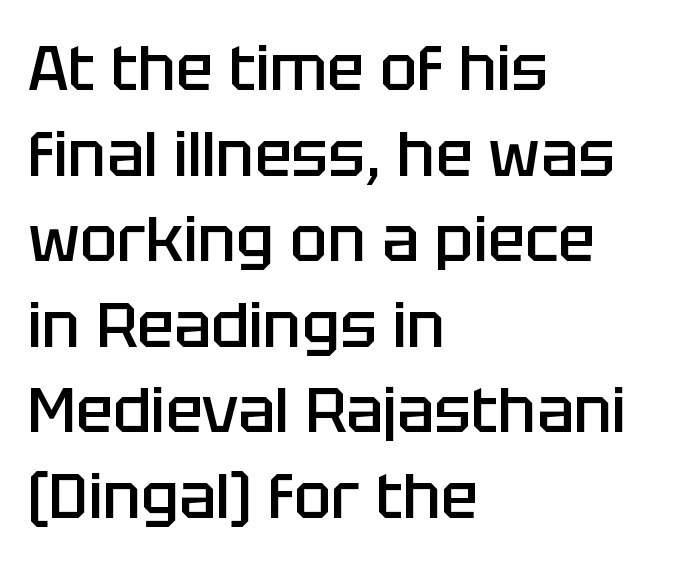
Note the varied advance widths — an 'i' is clearly narrower than an 'm'. Caption: semibold face, moderately heavy strokes. These lines stack with their left ends in a neat column. What stands out about the letter spacing? Nothing — it is the standard amount.
